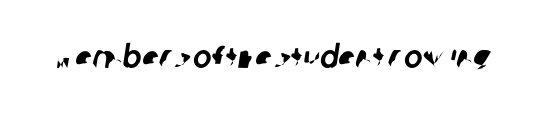
The image shows 31 px sans-serif type; set normal letter spacing, not underlined; low stroke contrast and a large x-height.
